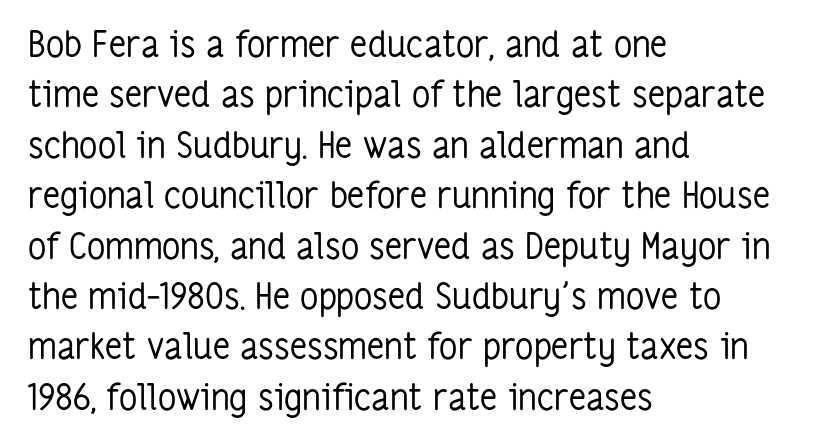
{"serif": "no", "italic": "no", "bold": "no", "weight": "regular", "width": "condensed", "stroke_contrast": "low", "x_height": "medium", "monospaced": "no", "underline": "no", "align": "left", "line_spacing": "normal", "line_spacing_ratio": 1.4, "letter_spacing": "normal", "letter_spacing_em": 0.0, "glyph_px": 36}
